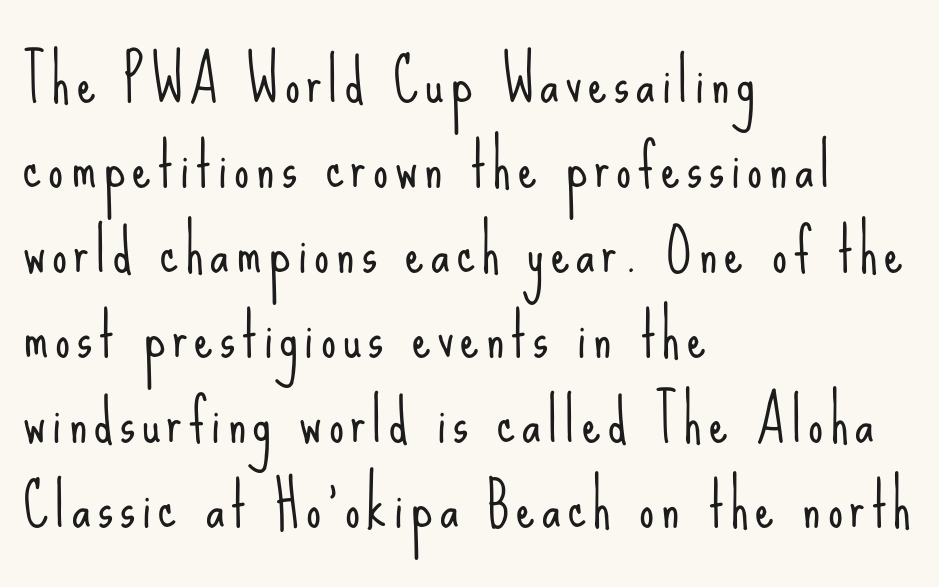
Q: Is the text bold? A: No.
Q: Is the text italic (slanted)? A: No, it is upright.
Q: Is the typeface a serif or a sans-serif typeface? A: Sans-serif.
Q: Is the text underlined? A: No.
Q: How is the paragraph aligned? A: Left-aligned.
Q: Is the spacing between lines tight, normal or loose? A: Normal.
Q: Width (condensed, normal, or wide)? A: Condensed.
Q: Stroke contrast? A: Low.
Q: x-height? A: Small.
Q: Monospaced? A: No.
